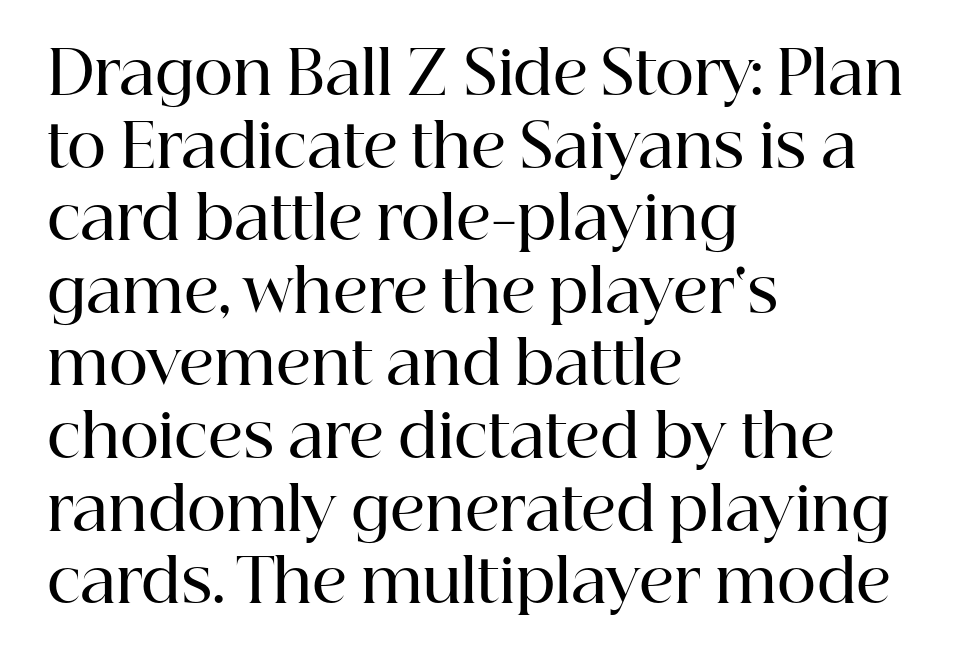
Layout note: lines flush left. Examine the stroke ends and you'll spot serifs. Plain, unruled lines of type. Varying glyph widths throughout — classic text-font behaviour. If you drew a line through each stem, it would be perfectly vertical.
